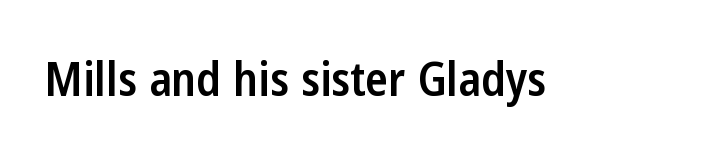
Vertical strokes here are truly vertical. This rendering employs a face without finishing strokes, i.e., a sans-serif. The rendering keeps characters at their native spacing. Clear beneath every line of the passage. Spacing verdict: proportional, widths tailored to each character. A fair bit of extra ink — the face is semibold, not bold.
